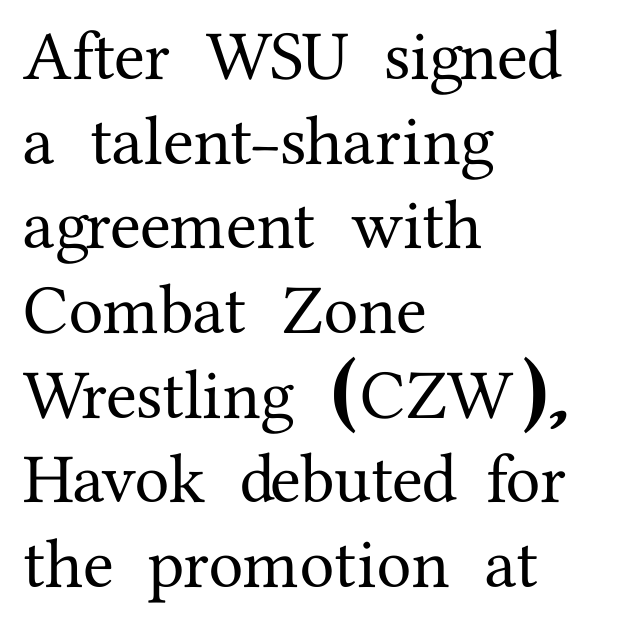
This rendering leaves character spacing at its baseline value. Little horizontal feet cap the strokes, marking this as serif type. Spacing verdict: proportional, widths tailored to each character. The lettering stays uniformly vertical, giving the passage a roman look. Visually the block forms a straight wall on the left and a jagged coastline on the right.
